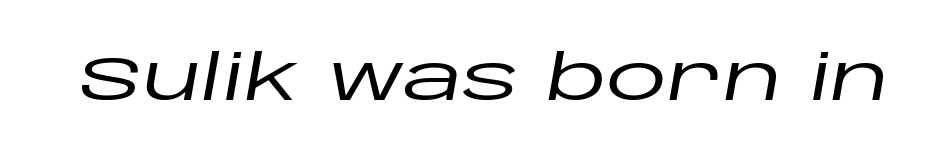
{"italic": "yes", "lean": "right", "slant_degrees": 10, "width": "wide", "stroke_contrast": "low", "x_height": "large", "monospaced": "no", "underline": "no", "letter_spacing": "normal", "letter_spacing_em": 0.0, "glyph_px": 62}
